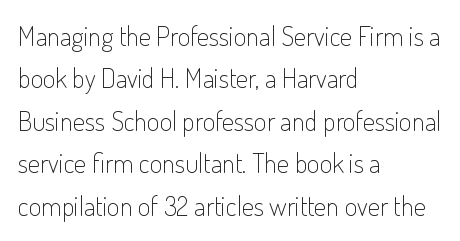
Characters follow at the spacing the type designer built in. Where is the straight margin? On the left. Weight: regular or lighter. Check the space under the baseline: it is left empty. Each new line begins a customary step beneath the previous one.
